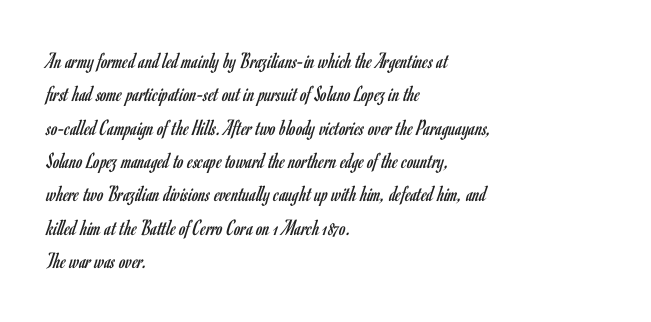
Q: Is the text bold? A: No.
Q: Is the text italic (slanted)? A: Yes.
Q: Is the text underlined? A: No.
Q: How is the paragraph aligned? A: Left-aligned.
Q: Is the spacing between letters normal or unusually wide? A: Normal.
Q: Is the spacing between lines tight, normal or loose? A: Normal.
